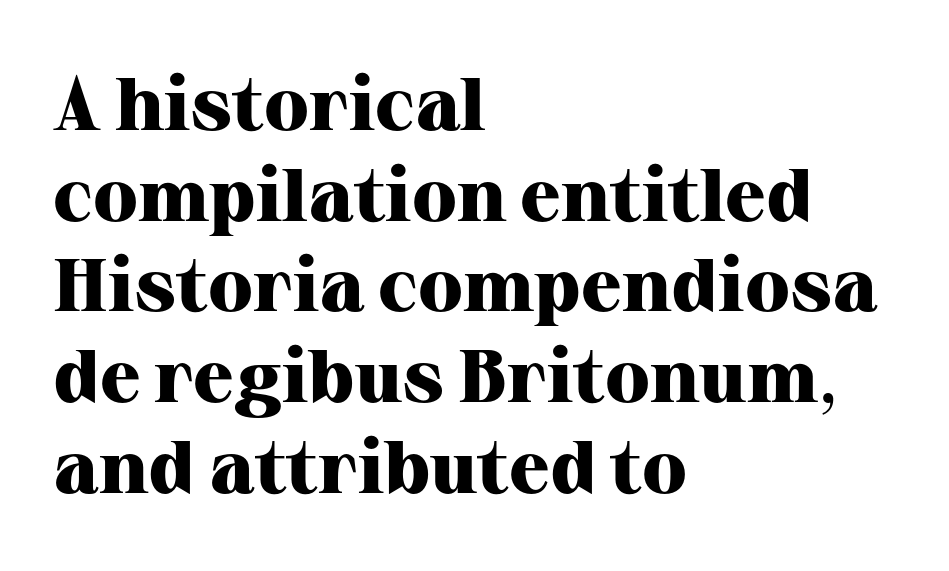
Q: Is the text bold? A: Yes.
Q: Is the text italic (slanted)? A: No, it is upright.
Q: Is the typeface a serif or a sans-serif typeface? A: Serif.
Q: Is the text underlined? A: No.
Q: How is the paragraph aligned? A: Left-aligned.
Q: Is the spacing between letters normal or unusually wide? A: Normal.
Q: Width (condensed, normal, or wide)? A: Normal.
Q: Stroke contrast? A: High.
Q: x-height? A: Medium.
Q: Monospaced? A: No.
